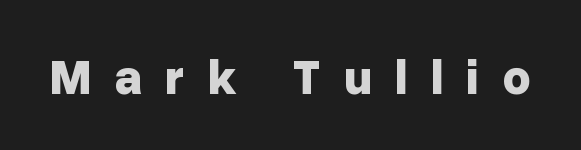
The image shows 49 px bold sans-serif type, upright; set unusually wide letter spacing (+0.47 em), not underlined; low stroke contrast and a medium x-height.
